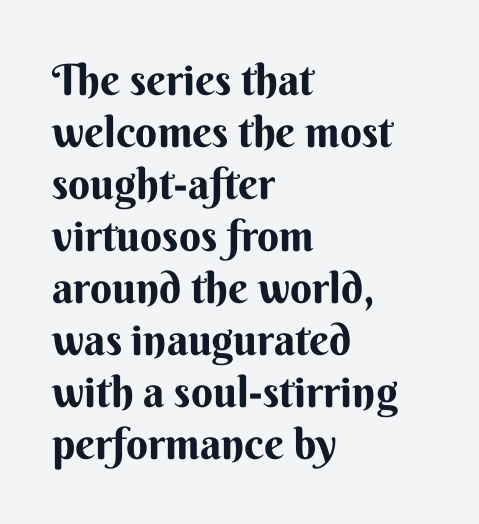
The image shows 43 px bold sans-serif type, upright; set left-aligned, line spacing 1.21x, normal letter spacing, not underlined; medium stroke contrast and a small x-height.
